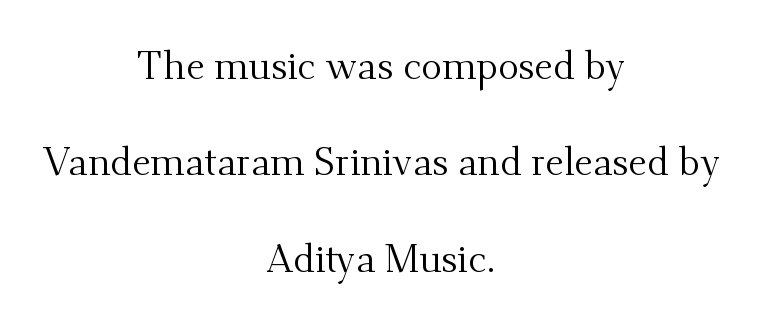
Q: Is the text bold? A: No.
Q: Is the text italic (slanted)? A: No, it is upright.
Q: Is the typeface a serif or a sans-serif typeface? A: Serif.
Q: Is the text underlined? A: No.
Q: How is the paragraph aligned? A: Centered.
Q: Is the spacing between letters normal or unusually wide? A: Normal.
Q: Is the spacing between lines tight, normal or loose? A: Loose.
Q: Width (condensed, normal, or wide)? A: Normal.
Q: Stroke contrast? A: Medium.
Q: x-height? A: Small.
Q: Monospaced? A: No.
